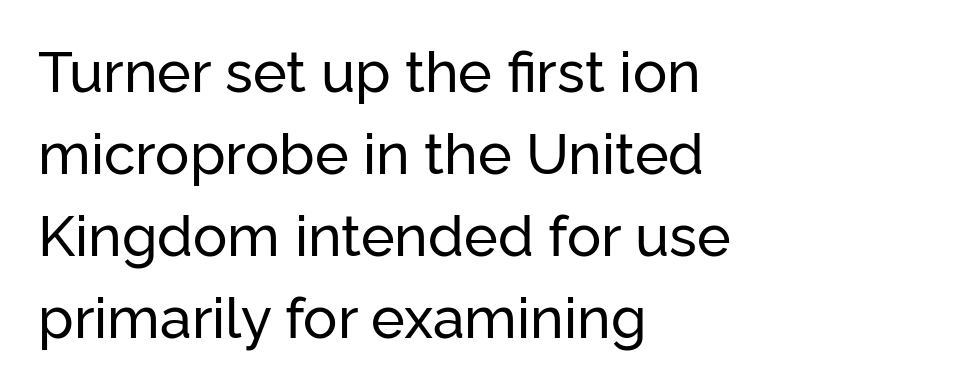
The image shows 57 px sans-serif type, upright; set left-aligned, normal line spacing (1.44x), normal letter spacing, not underlined; low stroke contrast and a medium x-height.
